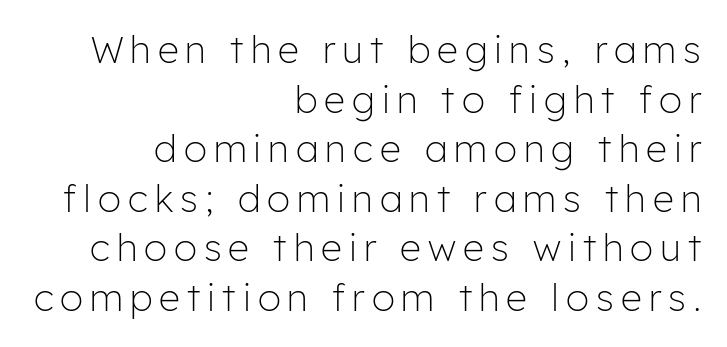
Q: Is the text bold? A: No.
Q: Is the text italic (slanted)? A: No, it is upright.
Q: Is the typeface a serif or a sans-serif typeface? A: Sans-serif.
Q: Is the text underlined? A: No.
Q: How is the paragraph aligned? A: Right-aligned.
Q: Is the spacing between lines tight, normal or loose? A: Normal.
Q: Width (condensed, normal, or wide)? A: Normal.
Q: Stroke contrast? A: Low.
Q: x-height? A: Medium.
Q: Monospaced? A: No.
